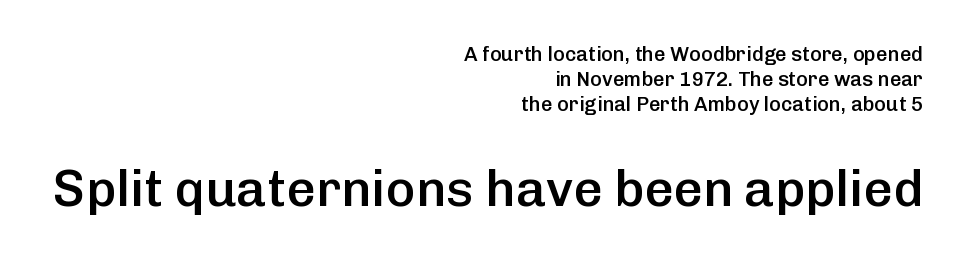
Q: Is the text bold? A: Semi-bold.
Q: Is the text italic (slanted)? A: No, it is upright.
Q: Is the typeface a serif or a sans-serif typeface? A: Sans-serif.
Q: Is the text underlined? A: No.
Q: How is the paragraph aligned? A: Right-aligned.
Q: Is the spacing between letters normal or unusually wide? A: Normal.
Q: Is the spacing between lines tight, normal or loose? A: Normal.
Q: Which block of text is set in a larger size, the first (top) or the second (bottom)? A: The second (bottom) one.
Q: Width (condensed, normal, or wide)? A: Normal.
Q: Stroke contrast? A: Low.
Q: x-height? A: Medium.
Q: Monospaced? A: No.
